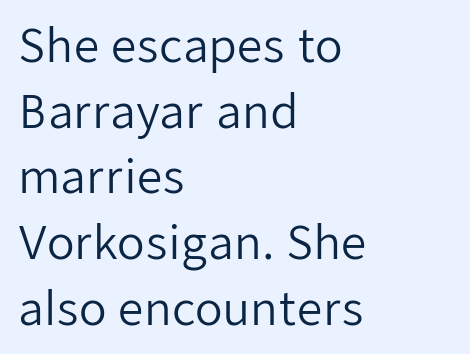
{"serif": "no", "italic": "no", "bold": "no", "weight": "regular", "width": "normal", "stroke_contrast": "low", "x_height": "medium", "monospaced": "no", "underline": "no", "align": "left", "line_spacing": "normal", "line_spacing_ratio": 1.46, "letter_spacing": "normal", "letter_spacing_em": 0.0, "glyph_px": 45}
